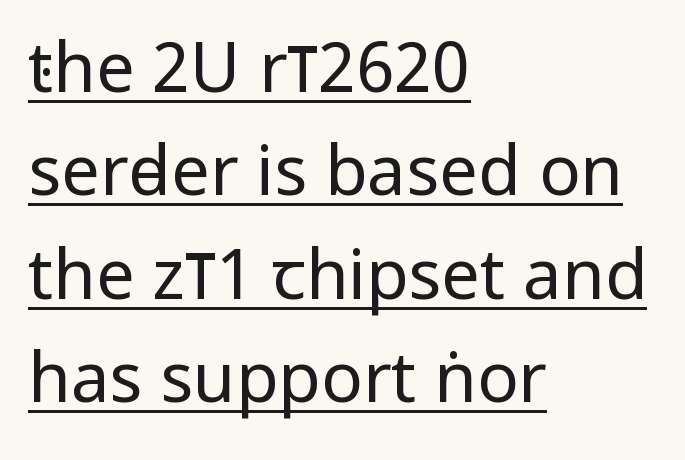
One glance says typical: line gaps are just what's usual. The characters display no serif detailing; their extremities are plain. The lettering holds an erect, upright posture throughout. Vertical stems look standard width or narrower in stroke.
